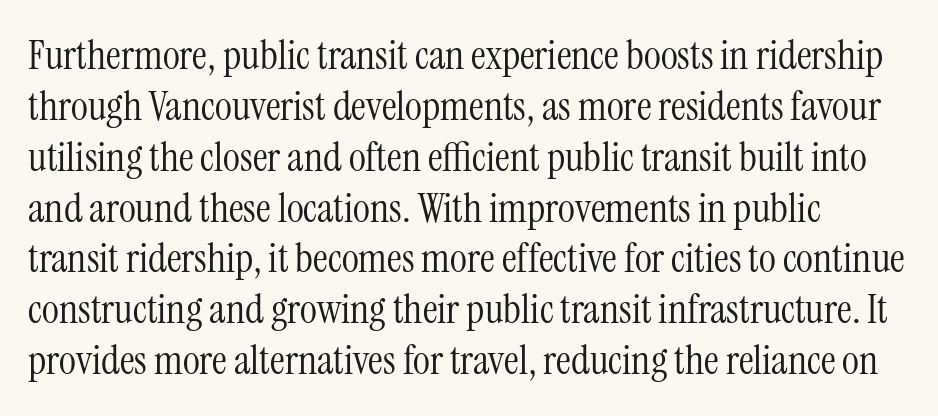
Q: Is the text bold? A: No.
Q: Is the text italic (slanted)? A: No, it is upright.
Q: Is the typeface a serif or a sans-serif typeface? A: Serif.
Q: Is the text underlined? A: No.
Q: How is the paragraph aligned? A: Left-aligned.
Q: Is the spacing between letters normal or unusually wide? A: Normal.
Q: Width (condensed, normal, or wide)? A: Condensed.
Q: Stroke contrast? A: Medium.
Q: x-height? A: Medium.
Q: Monospaced? A: No.
